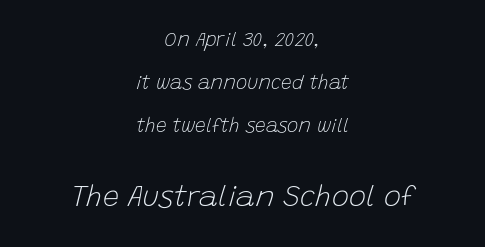
{"italic": "yes", "lean": "right", "slant_degrees": 15, "bold": "no", "weight": "light", "width": "normal", "stroke_contrast": "low", "x_height": "large", "monospaced": "no", "underline": "no", "align": "center", "line_spacing": "loose", "line_spacing_ratio": 2.26, "letter_spacing": "normal", "letter_spacing_em": 0.0, "larger_block": "second", "size_ratio": 1.53, "glyph_px": 29}
